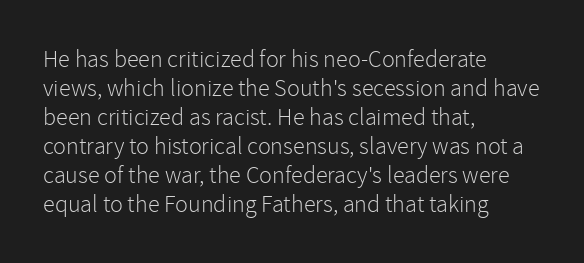
Q: Is the text bold? A: No.
Q: Is the text italic (slanted)? A: No, it is upright.
Q: Is the text underlined? A: No.
Q: How is the paragraph aligned? A: Left-aligned.
Q: Is the spacing between letters normal or unusually wide? A: Normal.
